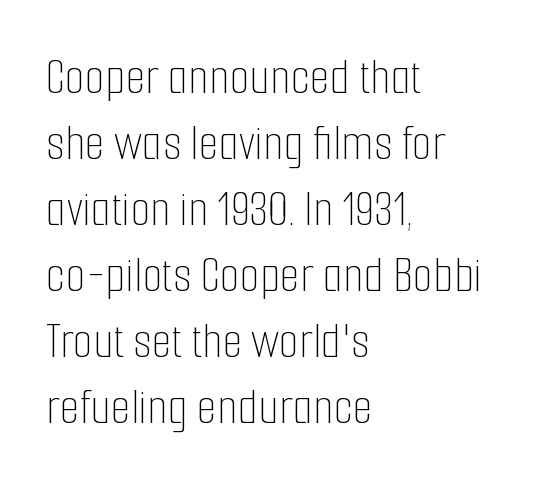
Short and long lines alike share a common starting point at left. Has an underline been added? It has not. The passage shown is typed in a proportional face where columns would drift. This rendering leaves character spacing at its baseline value. Stem width sits at or under what a default text font uses.
